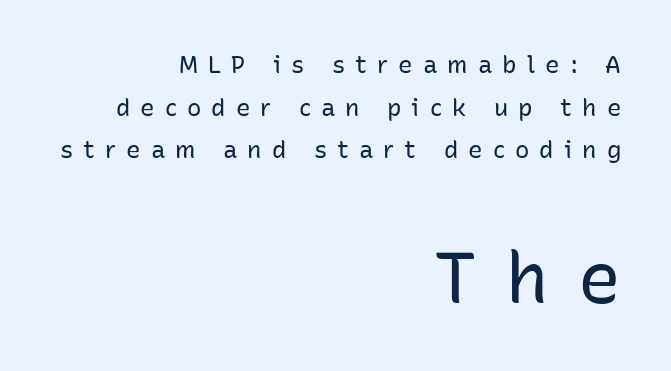
{"serif": "no", "italic": "no", "bold": "no", "weight": "regular", "width": "normal", "stroke_contrast": "low", "x_height": "medium", "monospaced": "no", "underline": "no", "align": "right", "line_spacing_ratio": 1.78, "letter_spacing": "wide", "letter_spacing_em": 0.42, "larger_block": "second", "size_ratio": 2.96, "glyph_px": 71}
